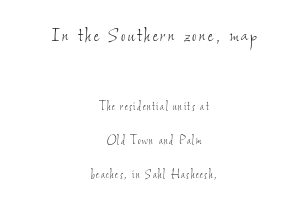
{"bold": "no", "underline": "no", "align": "center", "line_spacing": "loose", "line_spacing_ratio": 2.42, "larger_block": "first", "size_ratio": 1.71, "glyph_px": 24}
